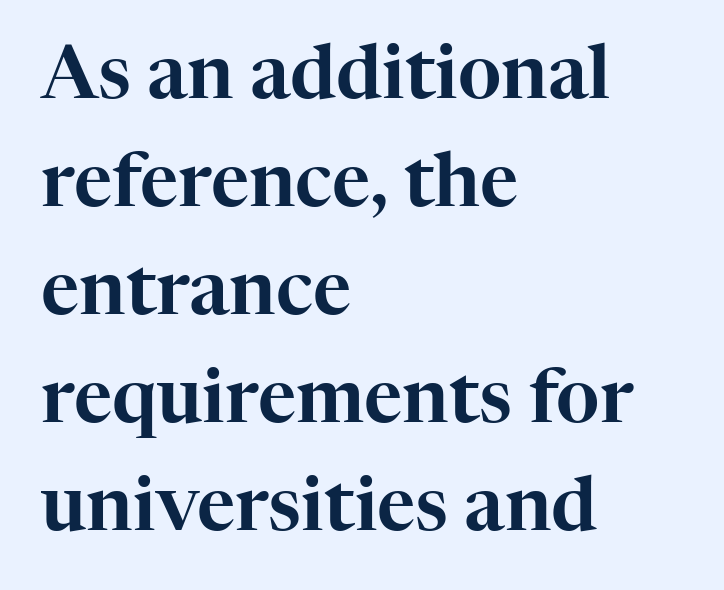
{"serif": "yes", "italic": "no", "width": "normal", "stroke_contrast": "high", "x_height": "medium", "monospaced": "no", "underline": "no", "align": "left", "line_spacing": "normal", "line_spacing_ratio": 1.46, "letter_spacing": "normal", "letter_spacing_em": 0.0, "glyph_px": 74}
